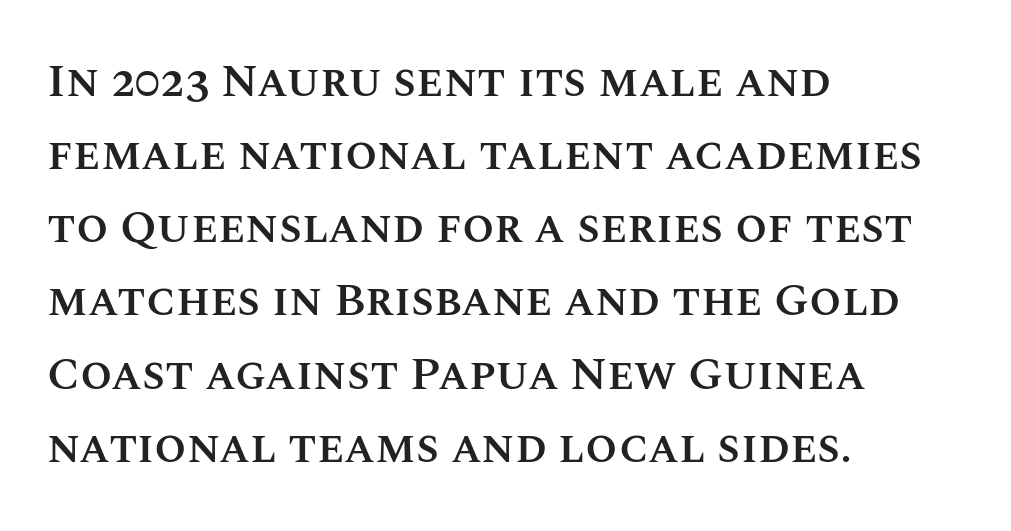
{"italic": "no", "bold": "semi", "weight": "semibold", "width": "normal", "stroke_contrast": "medium", "x_height": "large", "monospaced": "no", "underline": "no", "align": "left", "line_spacing": "normal", "line_spacing_ratio": 1.59, "letter_spacing": "normal", "letter_spacing_em": 0.0, "glyph_px": 46}
